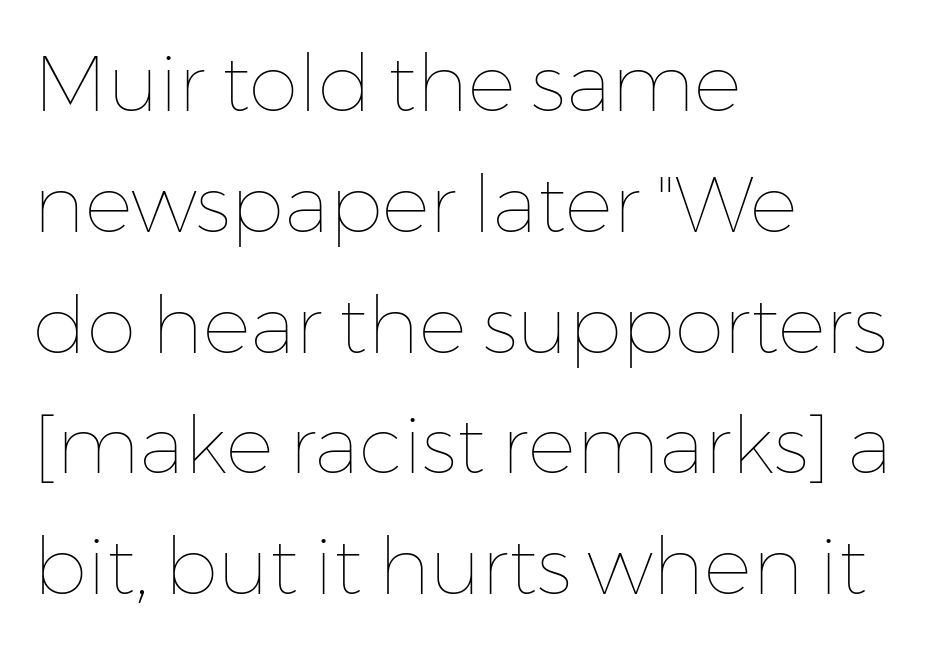
Q: Is the text bold? A: No.
Q: Is the text italic (slanted)? A: No, it is upright.
Q: Is the text underlined? A: No.
Q: How is the paragraph aligned? A: Left-aligned.
Q: Is the spacing between letters normal or unusually wide? A: Normal.
Q: Is the spacing between lines tight, normal or loose? A: Normal.
Q: Width (condensed, normal, or wide)? A: Normal.
Q: Stroke contrast? A: Low.
Q: x-height? A: Medium.
Q: Monospaced? A: No.
